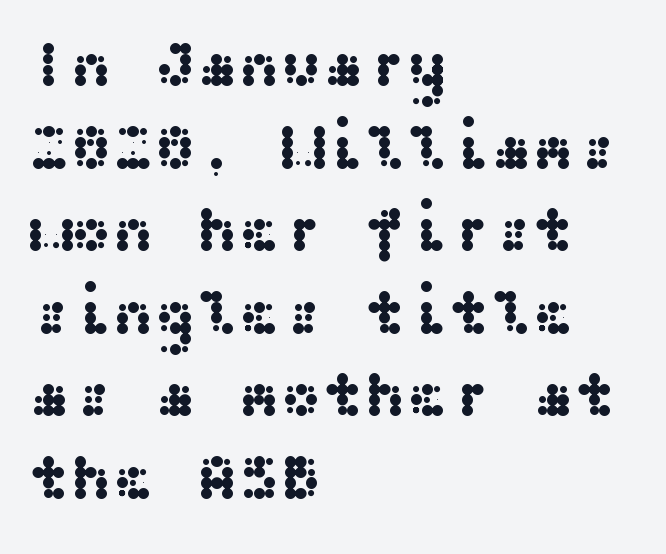
{"serif": "no", "italic": "no", "width": "wide", "stroke_contrast": "medium", "x_height": "medium", "underline": "no", "align": "left", "line_spacing": "normal", "line_spacing_ratio": 1.31, "letter_spacing": "normal", "letter_spacing_em": 0.0, "glyph_px": 63}
